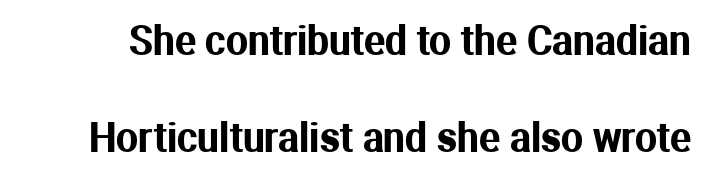
{"serif": "no", "italic": "no", "width": "normal", "stroke_contrast": "medium", "x_height": "medium", "monospaced": "no", "underline": "no", "line_spacing": "loose", "line_spacing_ratio": 2.49, "letter_spacing": "normal", "letter_spacing_em": 0.0, "glyph_px": 39}
